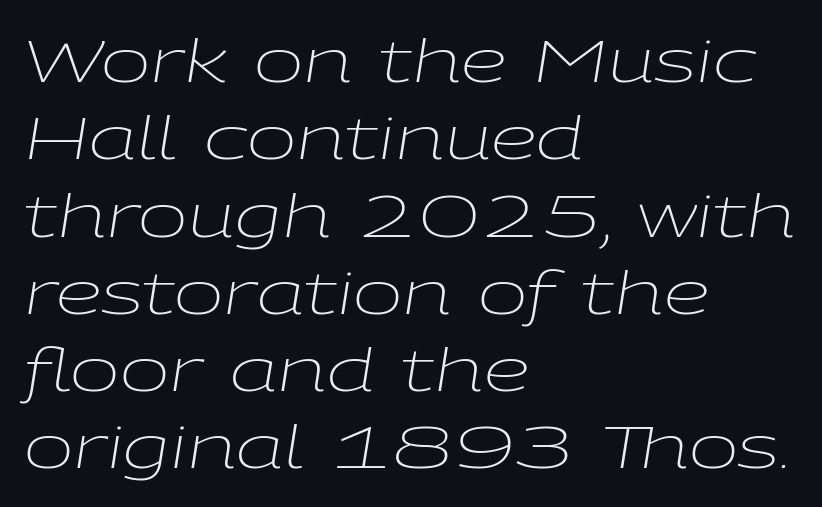
Q: Is the text bold? A: No.
Q: Is the text italic (slanted)? A: Yes, it leans right by about 9 degrees.
Q: Is the text underlined? A: No.
Q: How is the paragraph aligned? A: Left-aligned.
Q: Is the spacing between letters normal or unusually wide? A: Normal.
Q: Is the spacing between lines tight, normal or loose? A: Normal.
Q: Width (condensed, normal, or wide)? A: Wide.
Q: Stroke contrast? A: Low.
Q: x-height? A: Medium.
Q: Monospaced? A: No.
